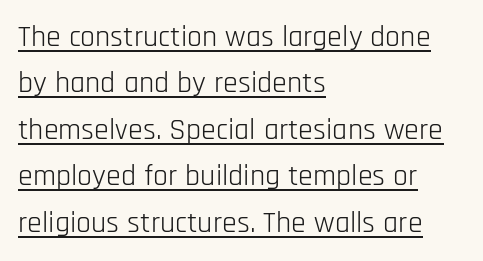
Q: Is the text bold? A: No.
Q: Is the text italic (slanted)? A: No, it is upright.
Q: Is the typeface a serif or a sans-serif typeface? A: Sans-serif.
Q: Is the text underlined? A: Yes.
Q: How is the paragraph aligned? A: Left-aligned.
Q: Is the spacing between letters normal or unusually wide? A: Normal.
Q: Is the spacing between lines tight, normal or loose? A: Normal.
Q: Width (condensed, normal, or wide)? A: Condensed.
Q: Stroke contrast? A: Low.
Q: x-height? A: Large.
Q: Monospaced? A: No.
